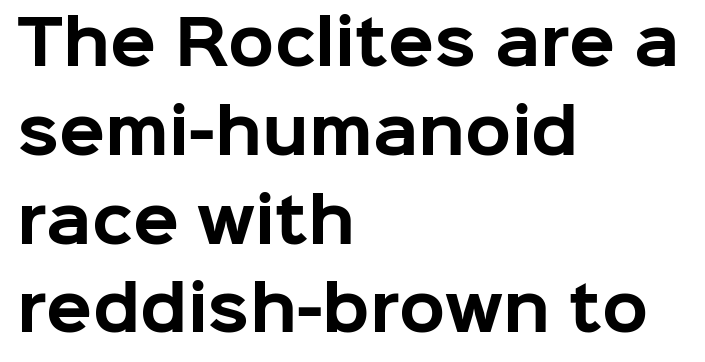
The image shows 60 px bold sans-serif type, upright; set left-aligned, normal line spacing (1.48x), normal letter spacing, not underlined; low stroke contrast and a medium x-height.
